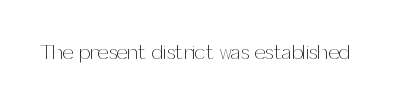
{"italic": "no", "bold": "no", "underline": "no", "letter_spacing": "normal", "letter_spacing_em": 0.0, "glyph_px": 20}
